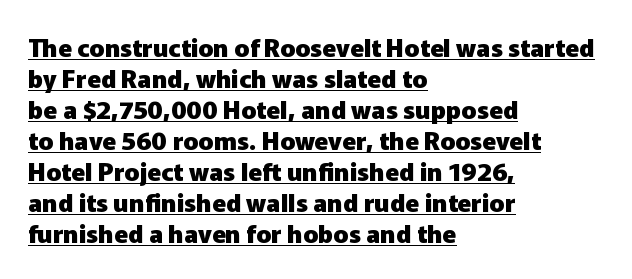
The image shows 25 px bold type, upright; set left-aligned, line spacing 1.24x, normal letter spacing, underlined.
